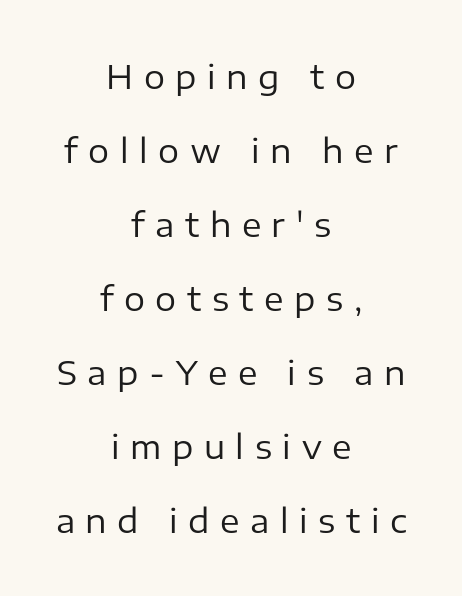
Q: Is the text bold? A: No.
Q: Is the text italic (slanted)? A: No, it is upright.
Q: Is the typeface a serif or a sans-serif typeface? A: Sans-serif.
Q: Is the text underlined? A: No.
Q: How is the paragraph aligned? A: Centered.
Q: Is the spacing between letters normal or unusually wide? A: Unusually wide.
Q: Is the spacing between lines tight, normal or loose? A: Loose.
Q: Width (condensed, normal, or wide)? A: Normal.
Q: Stroke contrast? A: Low.
Q: x-height? A: Medium.
Q: Monospaced? A: No.
